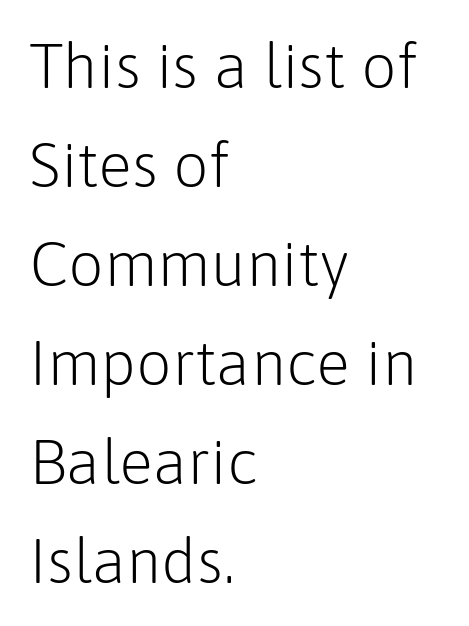
{"serif": "no", "italic": "no", "bold": "no", "weight": "light", "width": "normal", "stroke_contrast": "low", "x_height": "medium", "monospaced": "no", "underline": "no", "align": "left", "line_spacing": "normal", "line_spacing_ratio": 1.57, "letter_spacing": "normal", "letter_spacing_em": 0.0, "glyph_px": 63}
